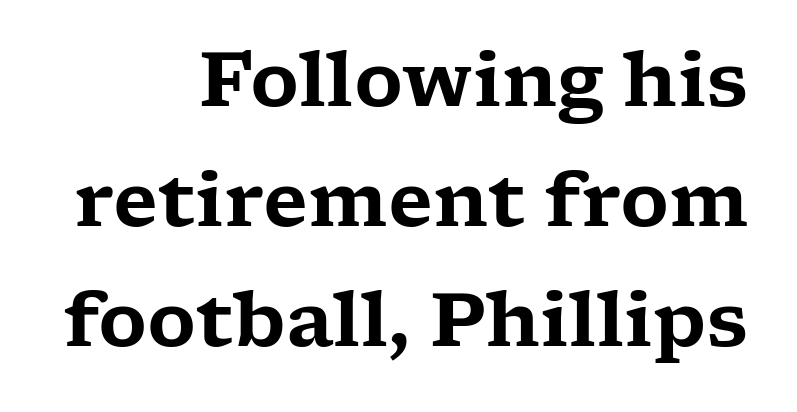
The image shows 75 px wide serif type, upright; set right-aligned, normal line spacing (1.6x), normal letter spacing, not underlined; low stroke contrast and a medium x-height.
